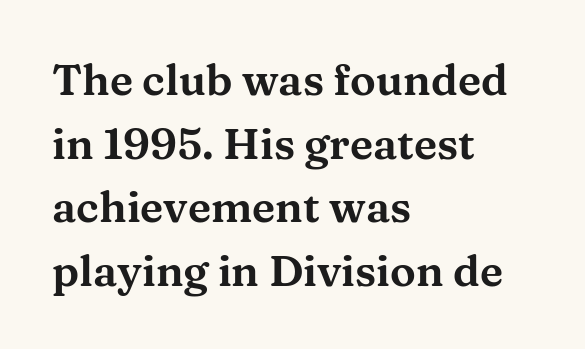
Q: Is the text italic (slanted)? A: No, it is upright.
Q: Is the typeface a serif or a sans-serif typeface? A: Serif.
Q: Is the text underlined? A: No.
Q: How is the paragraph aligned? A: Left-aligned.
Q: Is the spacing between letters normal or unusually wide? A: Normal.
Q: Is the spacing between lines tight, normal or loose? A: Normal.
Q: Width (condensed, normal, or wide)? A: Wide.
Q: Stroke contrast? A: Medium.
Q: x-height? A: Medium.
Q: Monospaced? A: No.
